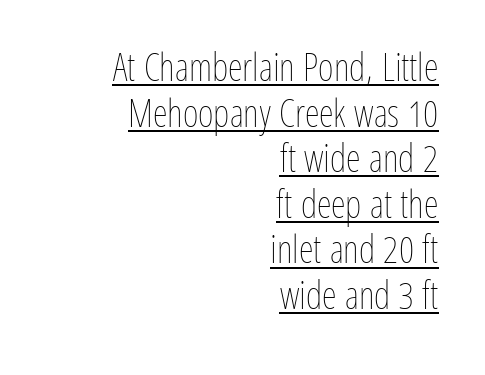
Varying glyph widths throughout — classic text-font behaviour. Ink coverage per letter is moderate at most. This rendering features underlined lettering. It's the straight-up-and-down kind of type. A student would call this right alignment; a typographer would say flush right, rag left.
